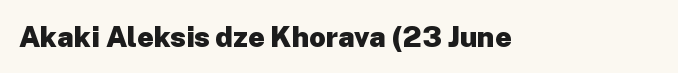
{"serif": "no", "italic": "no", "bold": "yes", "weight": "heavy", "width": "normal", "stroke_contrast": "low", "x_height": "medium", "monospaced": "no", "underline": "no", "letter_spacing": "normal", "letter_spacing_em": 0.0, "glyph_px": 29}
